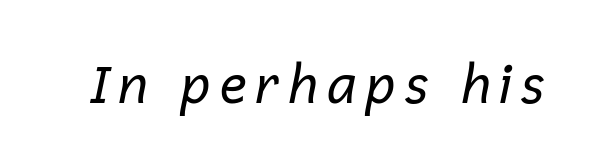
The image shows 52 px regular-weight type, italic (leaning right); set not underlined; low stroke contrast and a medium x-height.
